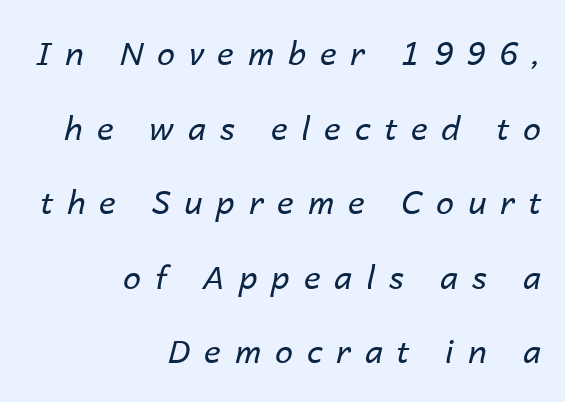
{"italic": "yes", "lean": "right", "slant_degrees": 14, "bold": "no", "weight": "regular", "width": "normal", "stroke_contrast": "low", "x_height": "medium", "monospaced": "no", "underline": "no", "align": "right", "line_spacing": "loose", "line_spacing_ratio": 2.33, "letter_spacing": "wide", "letter_spacing_em": 0.44, "glyph_px": 32}
